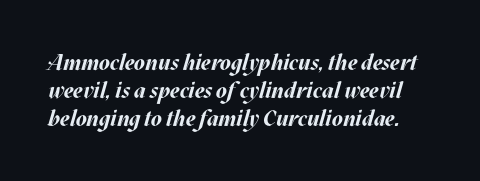
Q: Is the text bold? A: Yes.
Q: Is the text italic (slanted)? A: Yes, it leans right by about 17 degrees.
Q: Is the text underlined? A: No.
Q: Is the spacing between letters normal or unusually wide? A: Normal.
Q: Is the spacing between lines tight, normal or loose? A: Normal.
